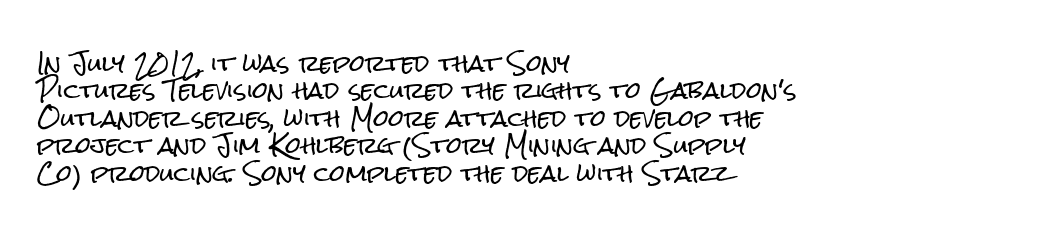
{"italic": "no", "underline": "no", "align": "left", "line_spacing": "normal", "line_spacing_ratio": 1.25, "letter_spacing": "normal", "letter_spacing_em": 0.0, "glyph_px": 22}
